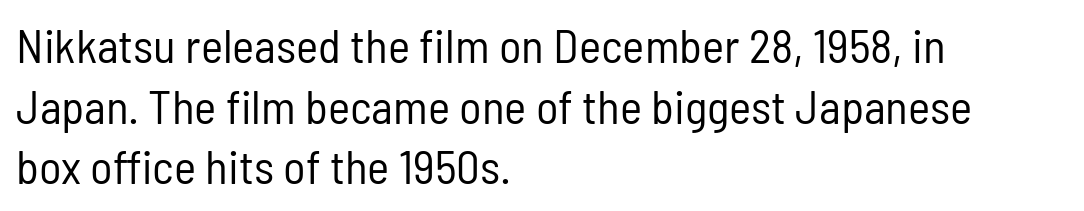
The space between consecutive lines is moderate. These glyphs show unthickened strokes, regular width or finer. This rendering uses left alignment, leaving the right contour irregular. Varying glyph widths throughout — classic text-font behaviour. Standard letterfit; no display-style spreading of the glyphs.
